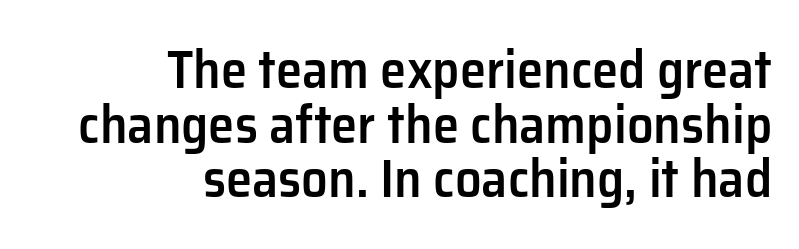
Q: Is the text bold? A: Semi-bold.
Q: Is the text italic (slanted)? A: No, it is upright.
Q: Is the typeface a serif or a sans-serif typeface? A: Sans-serif.
Q: Is the text underlined? A: No.
Q: How is the paragraph aligned? A: Right-aligned.
Q: Is the spacing between letters normal or unusually wide? A: Normal.
Q: Is the spacing between lines tight, normal or loose? A: Tight.
Q: Width (condensed, normal, or wide)? A: Normal.
Q: Stroke contrast? A: Low.
Q: x-height? A: Medium.
Q: Monospaced? A: No.
